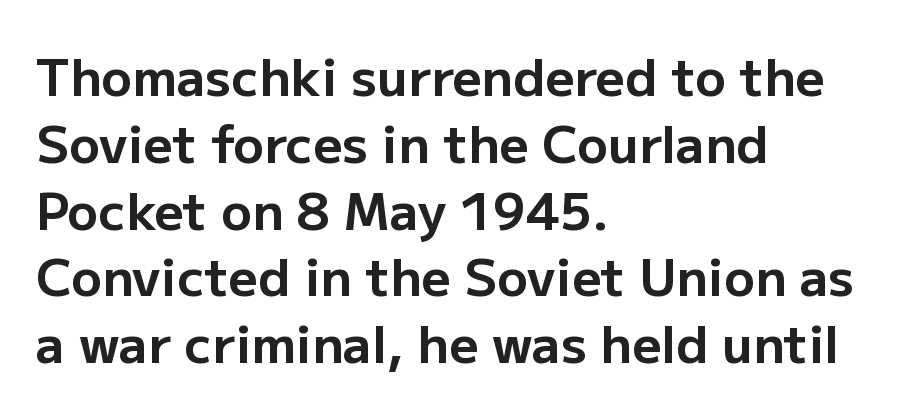
The passage shown is typeset with a sans-serif family. Note the varied advance widths — an 'i' is clearly narrower than an 'm'. One-word summary of the alignment: left. Nobody drew a line under any word here.
